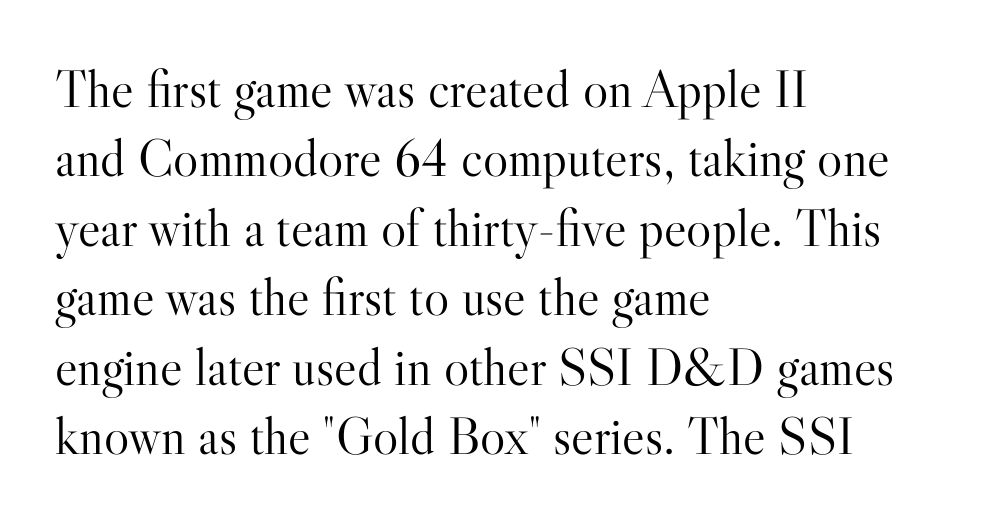
{"serif": "yes", "italic": "no", "bold": "no", "weight": "light", "width": "normal", "stroke_contrast": "high", "x_height": "small", "monospaced": "no", "underline": "no", "align": "left", "line_spacing": "normal", "line_spacing_ratio": 1.31, "letter_spacing": "normal", "letter_spacing_em": 0.0, "glyph_px": 53}
